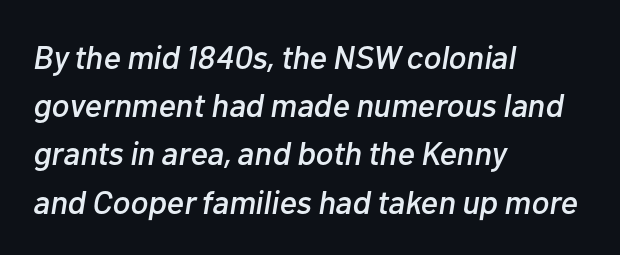
{"italic": "yes", "lean": "right", "slant_degrees": 10, "width": "normal", "stroke_contrast": "low", "x_height": "medium", "monospaced": "no", "underline": "no", "align": "left", "line_spacing": "normal", "line_spacing_ratio": 1.46, "letter_spacing": "normal", "letter_spacing_em": 0.0, "glyph_px": 33}
